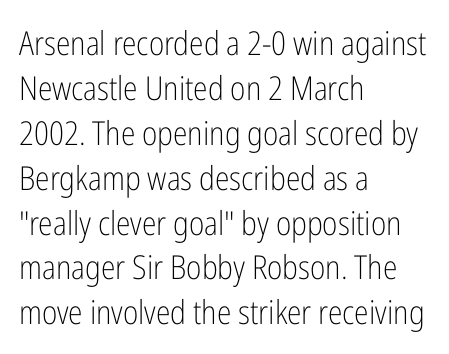
The image shows 33 px light, condensed sans-serif type, upright; set left-aligned, normal line spacing (1.36x), normal letter spacing, not underlined; low stroke contrast and a medium x-height.
